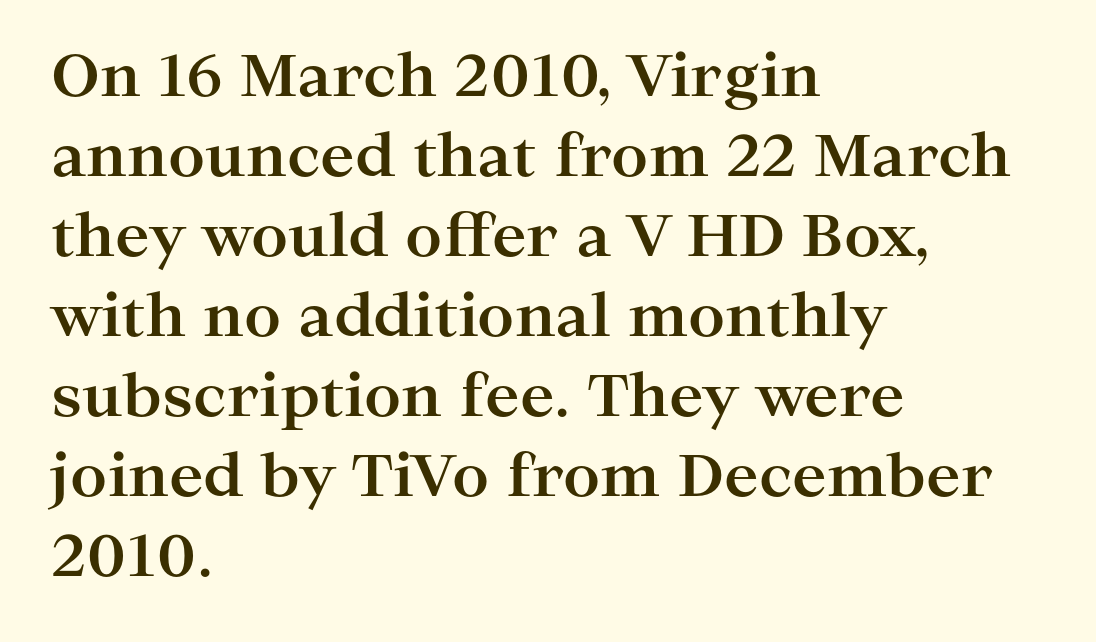
{"serif": "yes", "italic": "no", "bold": "yes", "weight": "bold", "width": "wide", "stroke_contrast": "high", "x_height": "medium", "monospaced": "no", "underline": "no", "align": "left", "line_spacing": "normal", "line_spacing_ratio": 1.38, "letter_spacing": "normal", "letter_spacing_em": 0.0, "glyph_px": 58}
